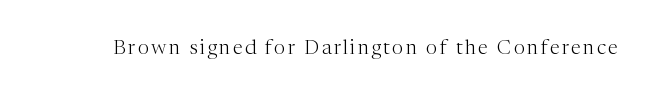
Q: Is the text bold? A: No.
Q: Is the text italic (slanted)? A: No, it is upright.
Q: Is the text underlined? A: No.
